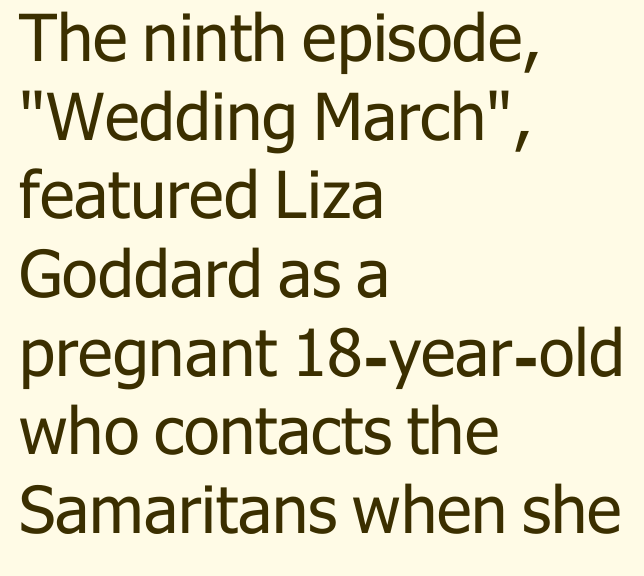
The glyphs in this specimen are sans serif. The font sits on the lighter half of the weight spectrum, regular included. The strip under each line holds only bare page. Characters follow at the spacing the type designer built in. Each letter keeps its own natural width here, so spacing adapts to shape. Alignment: flush left.
